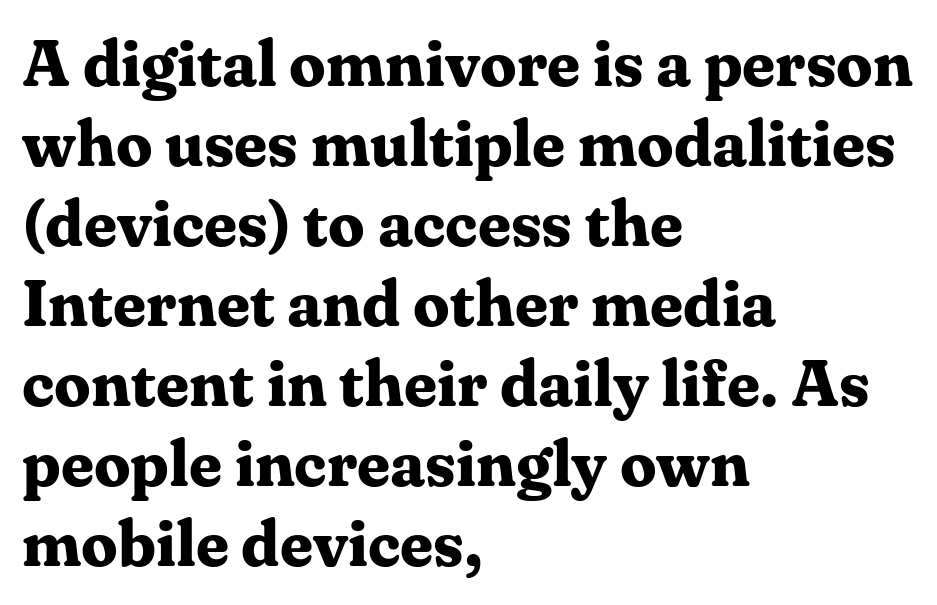
Q: Is the text bold? A: Yes.
Q: Is the text italic (slanted)? A: No, it is upright.
Q: Is the typeface a serif or a sans-serif typeface? A: Serif.
Q: Is the text underlined? A: No.
Q: How is the paragraph aligned? A: Left-aligned.
Q: Is the spacing between letters normal or unusually wide? A: Normal.
Q: Width (condensed, normal, or wide)? A: Normal.
Q: Stroke contrast? A: Medium.
Q: x-height? A: Medium.
Q: Monospaced? A: No.
